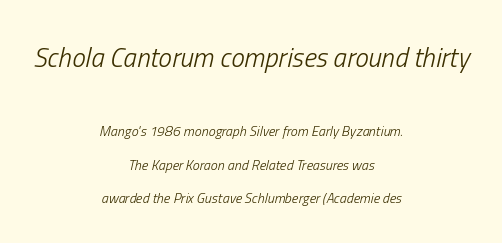
{"italic": "yes", "lean": "right", "slant_degrees": 13, "bold": "no", "underline": "no", "align": "center", "line_spacing": "loose", "line_spacing_ratio": 2.39, "letter_spacing": "normal", "letter_spacing_em": 0.0, "larger_block": "first", "size_ratio": 1.93, "glyph_px": 27}
